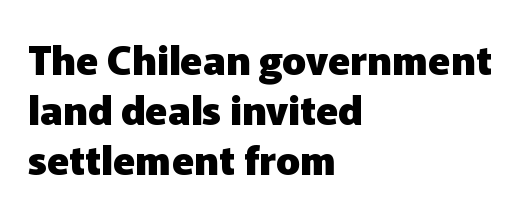
The image shows 40 px heavy sans-serif type, upright; set left-aligned, normal line spacing (1.25x), normal letter spacing, not underlined; low stroke contrast and a medium x-height.
